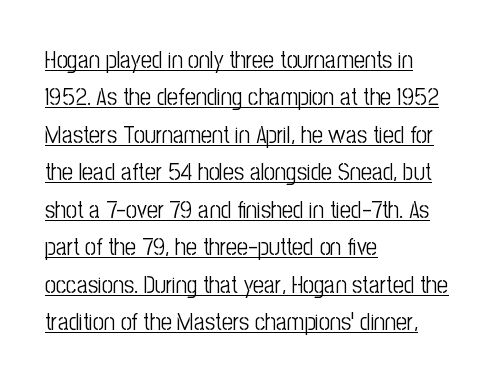
The image shows 24 px text type, upright; set left-aligned, normal line spacing (1.56x), normal letter spacing, underlined.
